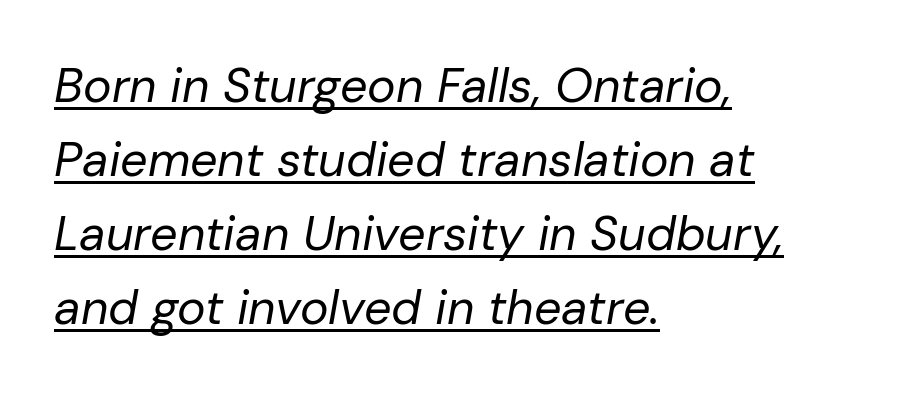
{"italic": "yes", "lean": "right", "slant_degrees": 10, "bold": "no", "weight": "regular", "width": "normal", "stroke_contrast": "low", "x_height": "medium", "monospaced": "no", "underline": "yes", "align": "left", "line_spacing": "normal", "line_spacing_ratio": 1.54, "letter_spacing": "normal", "letter_spacing_em": 0.0, "glyph_px": 48}
